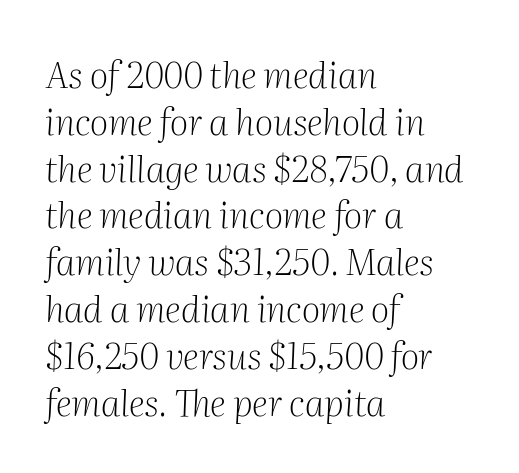
The designer went with a serif here, giving each stem small feet. Honestly, the letter spacing is just normal — you wouldn't notice it. The characters are drawn with everyday or finer stroke widths. Leftover space on each line is placed entirely after the last word. A normal amount of white space separates one row of letters from the next.
